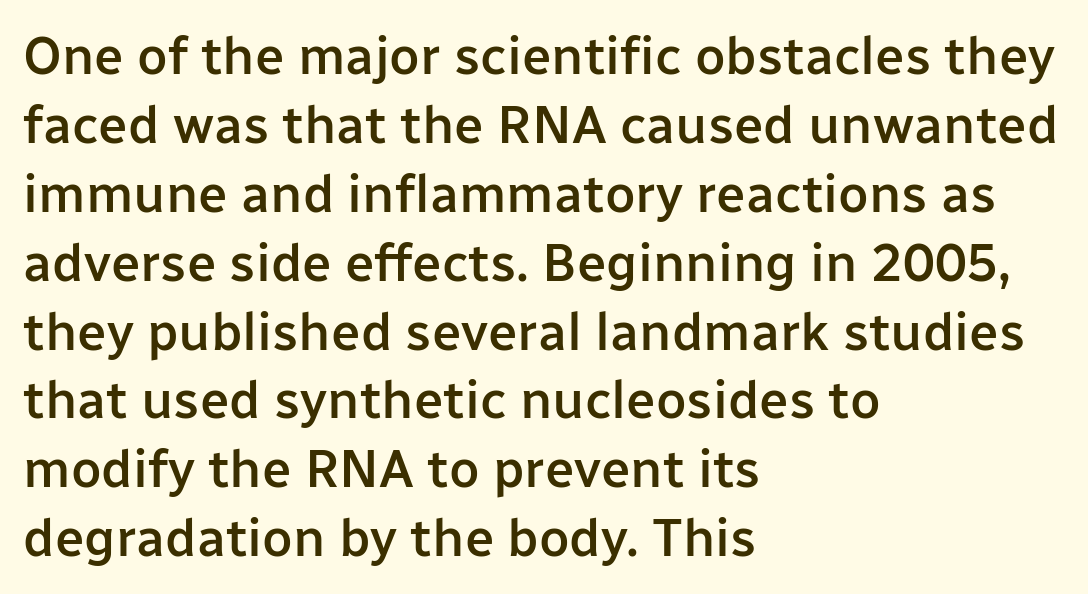
{"serif": "no", "italic": "no", "bold": "semi", "weight": "semibold", "width": "normal", "stroke_contrast": "low", "x_height": "medium", "monospaced": "no", "underline": "no", "align": "left", "line_spacing": "normal", "line_spacing_ratio": 1.3, "letter_spacing": "normal", "letter_spacing_em": 0.0, "glyph_px": 53}
